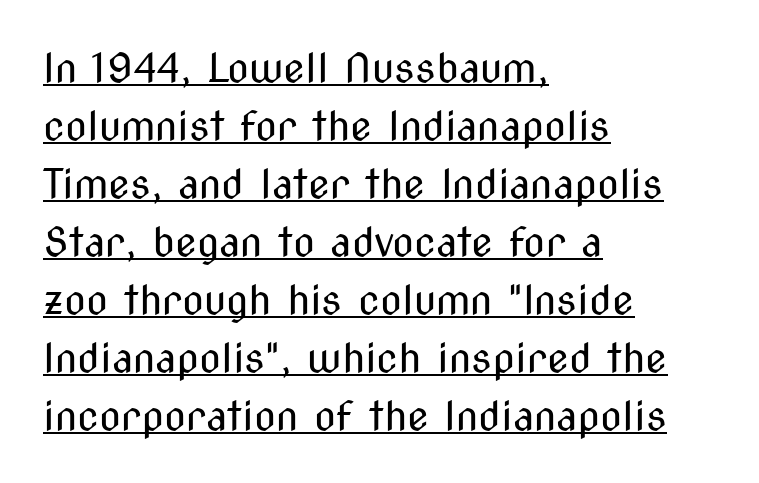
Q: Is the text bold? A: No.
Q: Is the text italic (slanted)? A: No, it is upright.
Q: Is the typeface a serif or a sans-serif typeface? A: Sans-serif.
Q: Is the text underlined? A: Yes.
Q: How is the paragraph aligned? A: Left-aligned.
Q: Is the spacing between letters normal or unusually wide? A: Normal.
Q: Is the spacing between lines tight, normal or loose? A: Normal.
Q: Width (condensed, normal, or wide)? A: Condensed.
Q: Stroke contrast? A: Medium.
Q: x-height? A: Medium.
Q: Monospaced? A: No.
